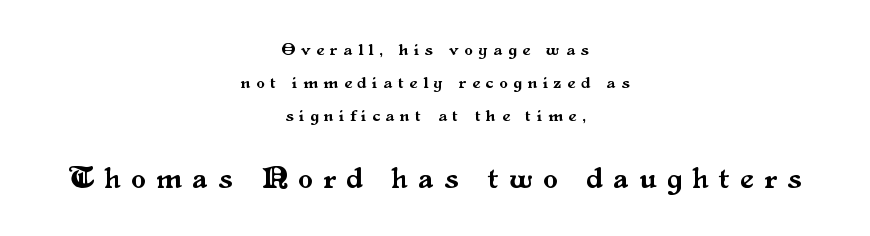
Q: Is the text italic (slanted)? A: No, it is upright.
Q: Is the typeface a serif or a sans-serif typeface? A: Serif.
Q: Is the text underlined? A: No.
Q: How is the paragraph aligned? A: Centered.
Q: Is the spacing between letters normal or unusually wide? A: Unusually wide.
Q: Is the spacing between lines tight, normal or loose? A: Loose.
Q: Which block of text is set in a larger size, the first (top) or the second (bottom)? A: The second (bottom) one.
Q: Width (condensed, normal, or wide)? A: Normal.
Q: Stroke contrast? A: Medium.
Q: x-height? A: Small.
Q: Monospaced? A: No.
